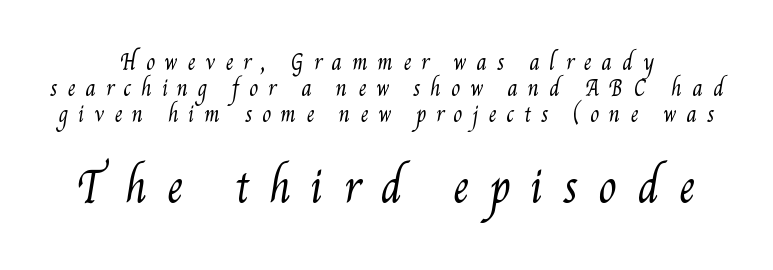
The image shows 41 px regular-weight, condensed type; set normal line spacing (1.29x), unusually wide letter spacing (+0.49 em), not underlined; the second (bottom) block is 2.05x larger; medium stroke contrast and a small x-height.
